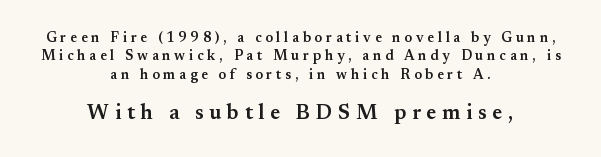
{"italic": "no", "bold": "semi", "underline": "no", "align": "center", "line_spacing": "normal", "line_spacing_ratio": 1.32, "letter_spacing": "wide", "letter_spacing_em": 0.27, "larger_block": "second", "size_ratio": 1.5, "glyph_px": 21}
